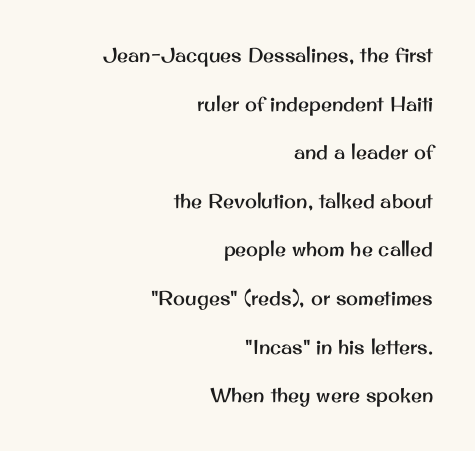
The typography opts for an upright posture over an oblique one. A typesetter would call this zero additional tracking. The leading is generous, giving the passage an open texture. Descenders hang freely into open space. Teacher's note: observe the even right margin — that is flush-right alignment.
